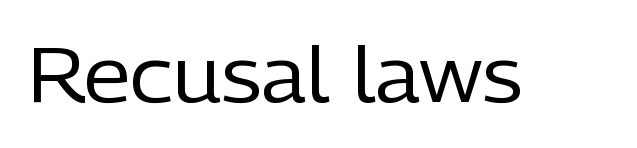
Here the designer chose a conventional face with non-uniform glyph widths. To sum up the face: it is a sans, with no serifs. A bare baseline throughout the passage. In terms of posture, this sample is upright. Compared with a typical body face, this is equally light or lighter still. The rendering keeps characters at their native spacing.
